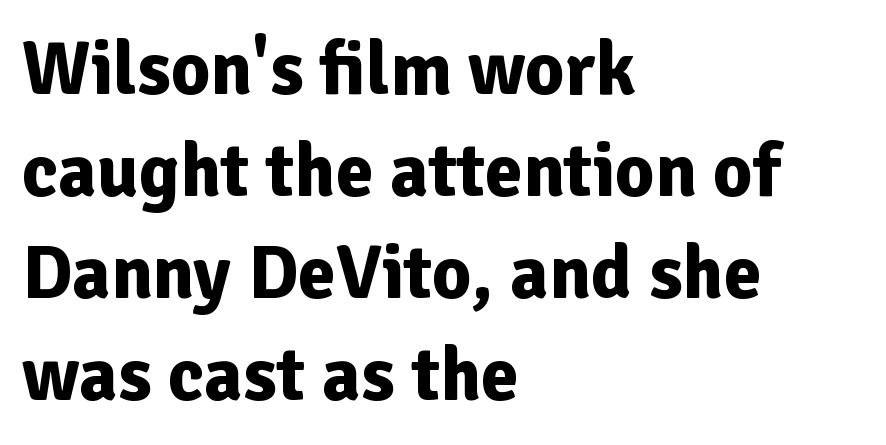
The lines in this sample share a left origin and differ only in where they stop. Is this a sans? Yes — the strokes have no serifs. These words are printed bold, with thick strokes throughout. The passage shown is typed in a proportional face where columns would drift. The zone under the glyphs is completely vacant. Interline gaps are of average width in this sample.
